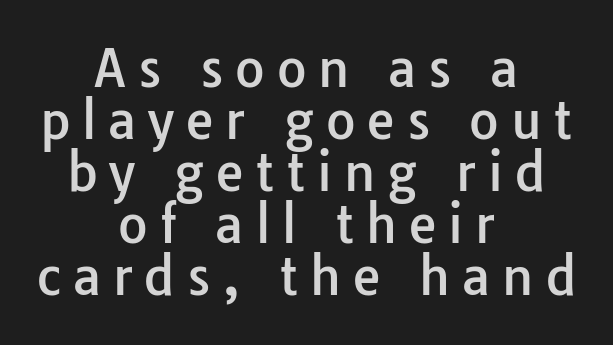
Q: Is the text italic (slanted)? A: No, it is upright.
Q: Is the typeface a serif or a sans-serif typeface? A: Sans-serif.
Q: Is the text underlined? A: No.
Q: How is the paragraph aligned? A: Centered.
Q: Is the spacing between letters normal or unusually wide? A: Unusually wide.
Q: Is the spacing between lines tight, normal or loose? A: Tight.
Q: Width (condensed, normal, or wide)? A: Normal.
Q: Stroke contrast? A: Low.
Q: x-height? A: Medium.
Q: Monospaced? A: No.
